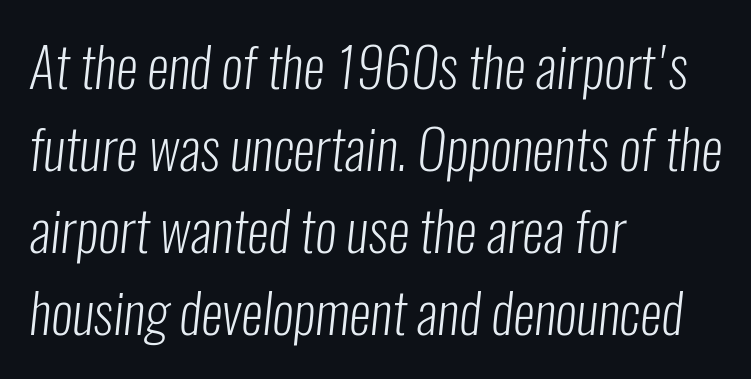
Q: Is the text bold? A: No.
Q: Is the typeface a serif or a sans-serif typeface? A: Sans-serif.
Q: Is the text underlined? A: No.
Q: How is the paragraph aligned? A: Left-aligned.
Q: Is the spacing between letters normal or unusually wide? A: Normal.
Q: Is the spacing between lines tight, normal or loose? A: Normal.
Q: Width (condensed, normal, or wide)? A: Condensed.
Q: Stroke contrast? A: Low.
Q: x-height? A: Medium.
Q: Monospaced? A: No.
